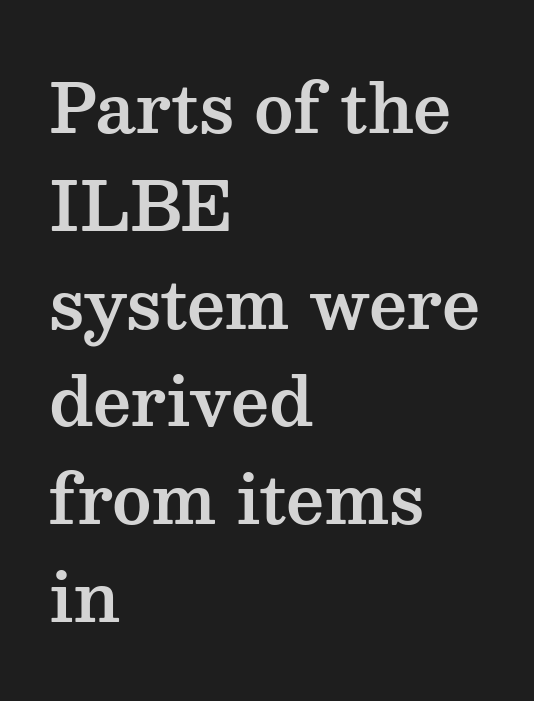
The image shows 67 px wide serif type, upright; set left-aligned, normal line spacing (1.46x), normal letter spacing, not underlined; medium stroke contrast and a medium x-height.
